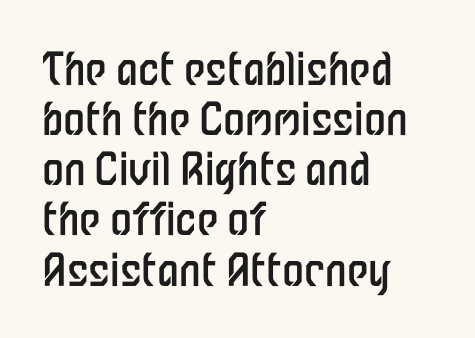
Q: Is the text bold? A: No.
Q: Is the text italic (slanted)? A: No, it is upright.
Q: Is the typeface a serif or a sans-serif typeface? A: Sans-serif.
Q: Is the text underlined? A: No.
Q: How is the paragraph aligned? A: Left-aligned.
Q: Is the spacing between letters normal or unusually wide? A: Normal.
Q: Is the spacing between lines tight, normal or loose? A: Tight.
Q: Width (condensed, normal, or wide)? A: Condensed.
Q: Stroke contrast? A: Low.
Q: x-height? A: Medium.
Q: Monospaced? A: No.
